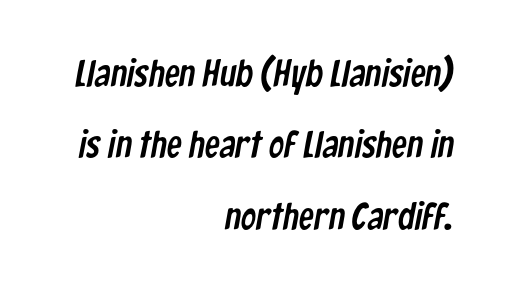
Q: Is the typeface a serif or a sans-serif typeface? A: Sans-serif.
Q: Is the text underlined? A: No.
Q: How is the paragraph aligned? A: Right-aligned.
Q: Is the spacing between letters normal or unusually wide? A: Normal.
Q: Width (condensed, normal, or wide)? A: Condensed.
Q: Stroke contrast? A: Low.
Q: x-height? A: Medium.
Q: Monospaced? A: No.
